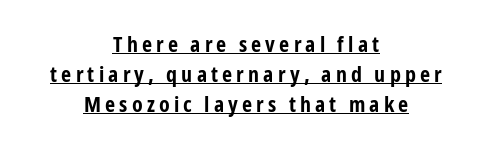
Q: Is the text bold? A: Yes.
Q: Is the text italic (slanted)? A: No, it is upright.
Q: Is the text underlined? A: Yes.
Q: How is the paragraph aligned? A: Centered.
Q: Is the spacing between lines tight, normal or loose? A: Normal.
